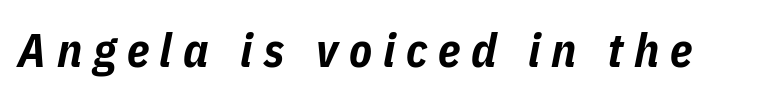
The image shows 47 px bold, condensed type, italic (leaning right); set unusually wide letter spacing (+0.23 em), not underlined; low stroke contrast and a medium x-height.
